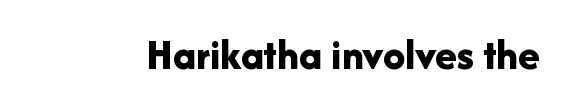
The tracking reads as untouched default to a designer's eye. Only glyphs here, with clear space below each row. The font's upright variant was chosen for this text. Compared with an ordinary text face, these strokes are far heavier — a full bold.
